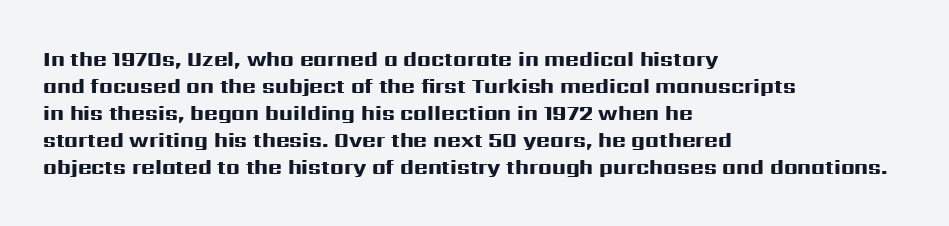
The image shows 21 px bold type, upright; set left-aligned, normal line spacing (1.29x), normal letter spacing, not underlined.
